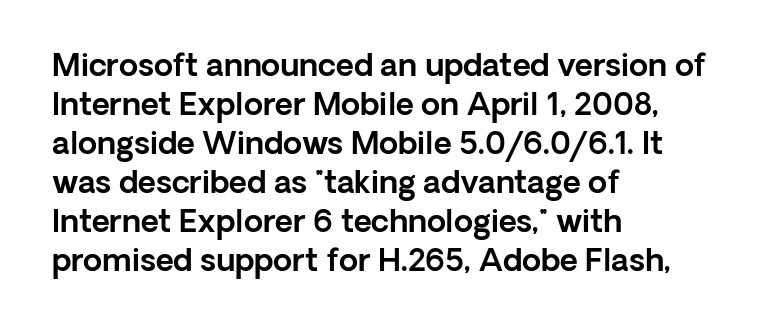
{"serif": "no", "italic": "no", "width": "normal", "x_height": "medium", "monospaced": "no", "underline": "no", "align": "left", "line_spacing": "normal", "line_spacing_ratio": 1.26, "letter_spacing": "normal", "letter_spacing_em": 0.0, "glyph_px": 31}
